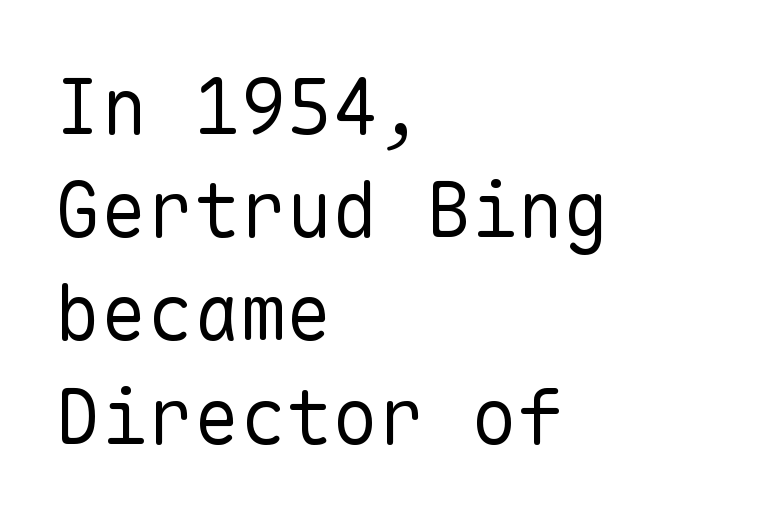
The glyphs in this specimen are sans serif. Each row of text sits above clean, open space. Alignment: flush left. Compared with typical paragraphs, the rows here are spaced about the same. Compared with a typical body face, this is equally light or lighter still. This sample uses plain, unmodified letter spacing.
